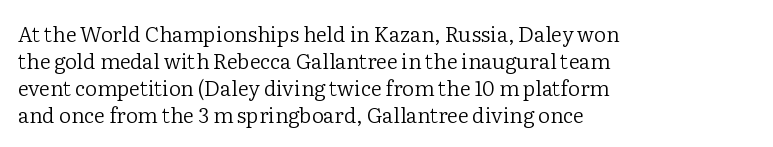
Q: Is the text bold? A: No.
Q: Is the text italic (slanted)? A: No, it is upright.
Q: Is the text underlined? A: No.
Q: How is the paragraph aligned? A: Left-aligned.
Q: Is the spacing between letters normal or unusually wide? A: Normal.
Q: Is the spacing between lines tight, normal or loose? A: Normal.
